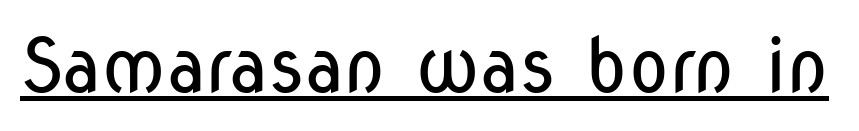
The rendering shows plain stroke endings on the letterforms — a sans-serif design. A roman cut, with each character standing at attention. A typographer would call this underscored text. Think standard paragraph weight, or any step lighter than that. The letters advance in unequal steps, a hallmark of proportional type.
